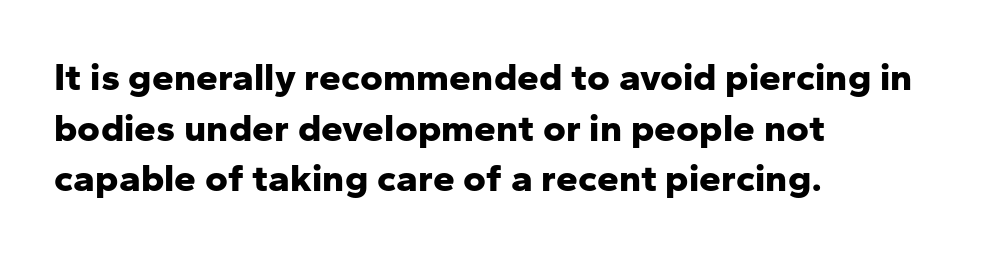
{"serif": "no", "italic": "no", "bold": "yes", "weight": "bold", "width": "normal", "stroke_contrast": "low", "x_height": "medium", "monospaced": "no", "underline": "no", "align": "left", "line_spacing": "normal", "line_spacing_ratio": 1.3, "letter_spacing": "normal", "letter_spacing_em": 0.0, "glyph_px": 39}
